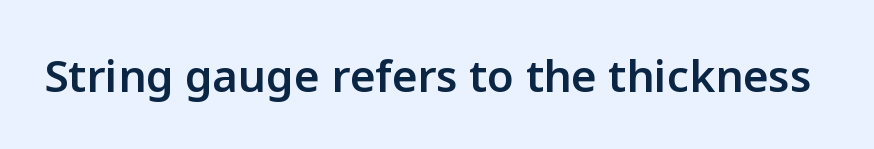
Q: Is the text bold? A: Semi-bold.
Q: Is the text italic (slanted)? A: No, it is upright.
Q: Is the typeface a serif or a sans-serif typeface? A: Sans-serif.
Q: Is the text underlined? A: No.
Q: Is the spacing between letters normal or unusually wide? A: Normal.
Q: Width (condensed, normal, or wide)? A: Normal.
Q: Stroke contrast? A: Low.
Q: x-height? A: Medium.
Q: Monospaced? A: No.
